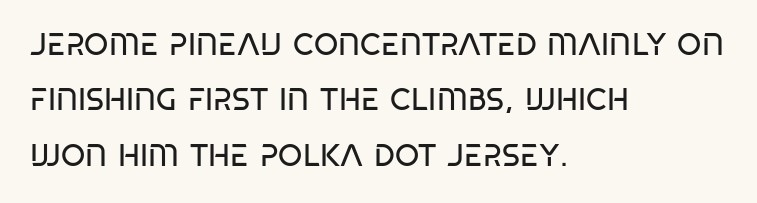
{"serif": "no", "italic": "no", "bold": "no", "weight": "regular", "width": "condensed", "stroke_contrast": "low", "x_height": "large", "monospaced": "no", "underline": "no", "align": "left", "line_spacing_ratio": 1.79, "letter_spacing": "normal", "letter_spacing_em": 0.0, "glyph_px": 31}
